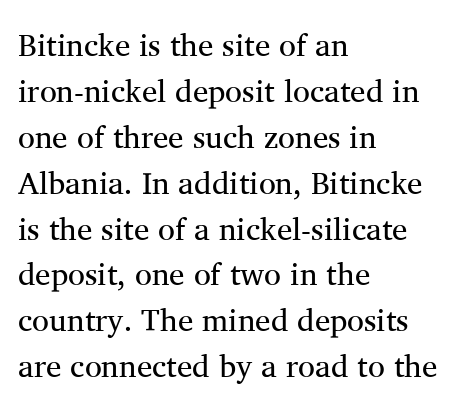
Q: Is the text bold? A: No.
Q: Is the text italic (slanted)? A: No, it is upright.
Q: Is the typeface a serif or a sans-serif typeface? A: Serif.
Q: Is the text underlined? A: No.
Q: How is the paragraph aligned? A: Left-aligned.
Q: Is the spacing between letters normal or unusually wide? A: Normal.
Q: Is the spacing between lines tight, normal or loose? A: Normal.
Q: Width (condensed, normal, or wide)? A: Normal.
Q: Stroke contrast? A: Medium.
Q: x-height? A: Medium.
Q: Monospaced? A: No.
